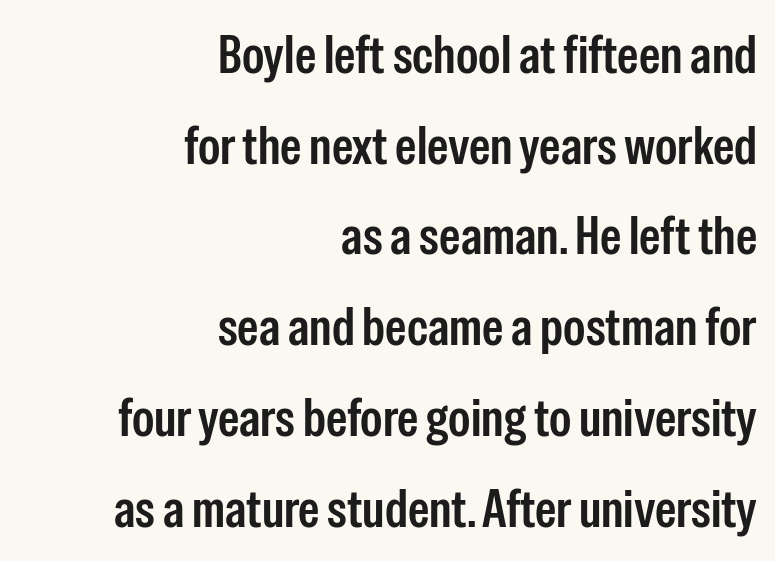
{"serif": "no", "italic": "no", "bold": "semi", "weight": "semibold", "width": "condensed", "stroke_contrast": "low", "x_height": "medium", "monospaced": "no", "underline": "no", "align": "right", "line_spacing": "normal", "line_spacing_ratio": 1.68, "letter_spacing": "normal", "letter_spacing_em": 0.0, "glyph_px": 54}
